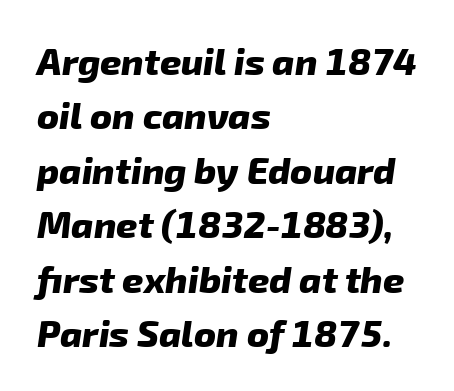
I'd call this a sans setting — the letters go barefoot. The rendering anchors every line to the left-hand side. A bare baseline throughout the passage. Varying glyph widths throughout — classic text-font behaviour. What's the leading like? Ordinary, nothing unusual. Nothing unusual about the tracking: characters are spaced as the font intends.
